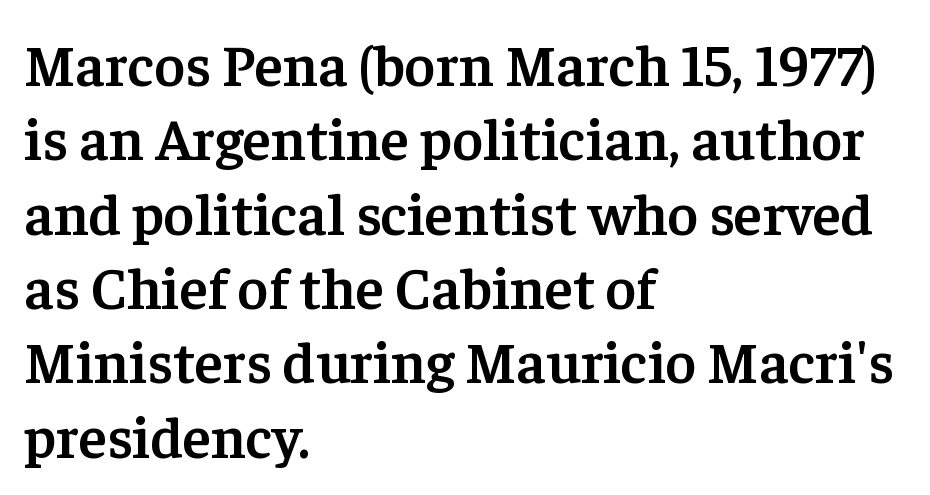
The image shows 59 px semibold serif type, upright; set left-aligned, normal line spacing (1.26x), normal letter spacing, not underlined; low stroke contrast and a medium x-height.
